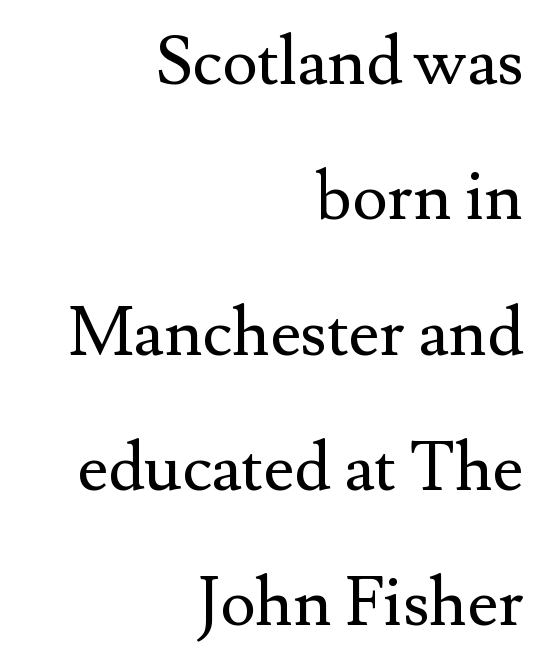
The image shows 67 px regular-weight serif type, upright; set right-aligned, loose line spacing (2.02x), normal letter spacing, not underlined; medium stroke contrast and a small x-height.
